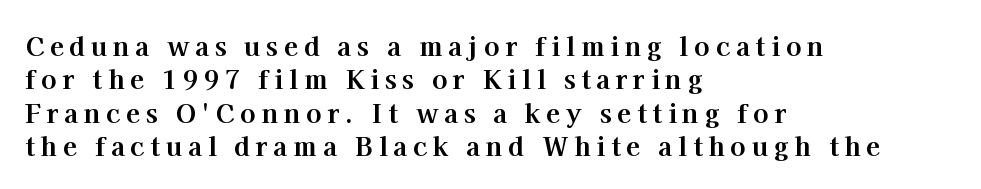
Weight: bold. The letters are spread apart with noticeably loose tracking. Does the leading feel generous? No, just average. A typesetter would mark this as roman, not italic. The baseline area is clear. This rendering uses left alignment, leaving the right contour irregular.
